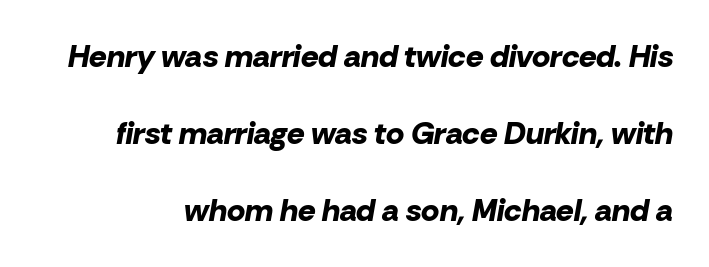
The image shows 31 px bold type, italic (leaning right); set loose line spacing (2.48x), normal letter spacing, not underlined; low stroke contrast and a medium x-height.
